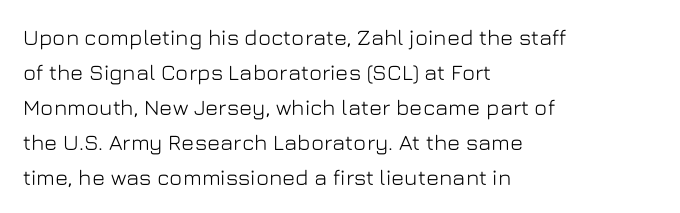
The image shows 22 px text type, upright; set left-aligned, normal line spacing (1.59x), normal letter spacing, not underlined.
